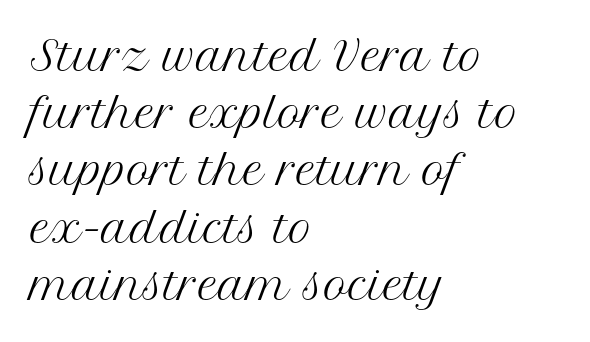
The image shows 40 px regular-weight serif type; set left-aligned, normal line spacing (1.43x), normal letter spacing, not underlined; medium stroke contrast and a medium x-height.
